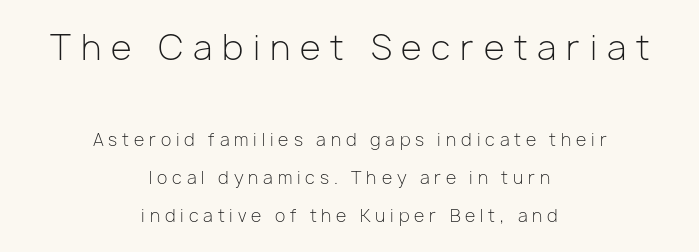
Successive baselines arrive slowly, with a big drop between each. Beneath every word, the page is bare. Summary of weight: not heavy and not bold. Every character sits straight up, as roman type does.
